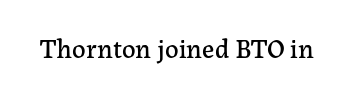
{"italic": "no", "underline": "no", "letter_spacing": "normal", "letter_spacing_em": 0.0, "glyph_px": 27}
